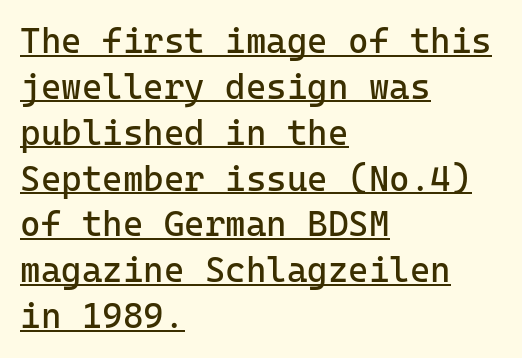
The image shows 35 px regular-weight sans-serif type, upright, monospaced; set left-aligned, normal line spacing (1.31x), normal letter spacing, underlined; low stroke contrast and a medium x-height.
